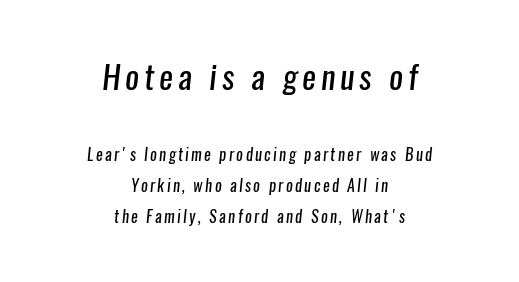
{"serif": "no", "bold": "no", "weight": "regular", "width": "condensed", "stroke_contrast": "low", "x_height": "medium", "monospaced": "no", "underline": "no", "align": "center", "line_spacing": "loose", "line_spacing_ratio": 1.91, "larger_block": "first", "size_ratio": 2.06, "glyph_px": 33}
